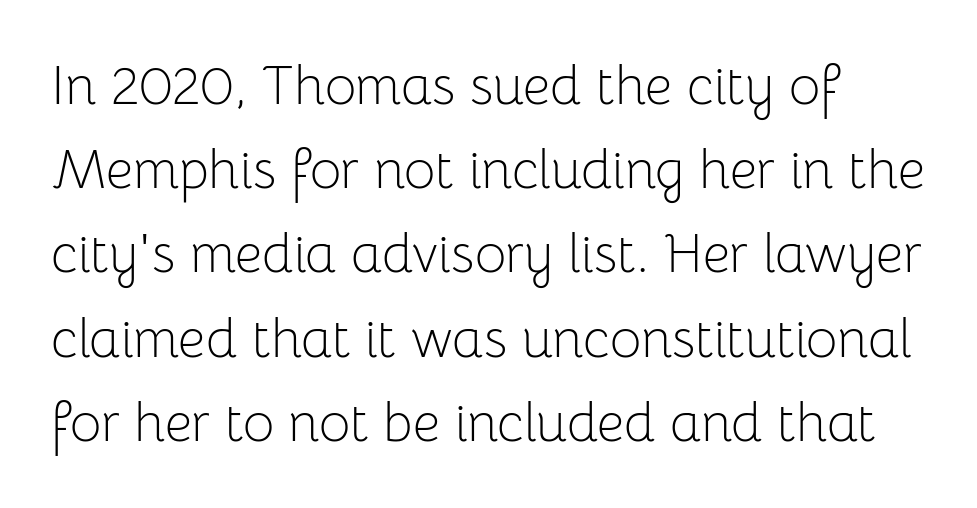
Q: Is the text bold? A: No.
Q: Is the text italic (slanted)? A: No, it is upright.
Q: Is the typeface a serif or a sans-serif typeface? A: Sans-serif.
Q: Is the text underlined? A: No.
Q: Is the spacing between letters normal or unusually wide? A: Normal.
Q: Is the spacing between lines tight, normal or loose? A: Normal.
Q: Width (condensed, normal, or wide)? A: Normal.
Q: Stroke contrast? A: Low.
Q: x-height? A: Medium.
Q: Monospaced? A: No.
